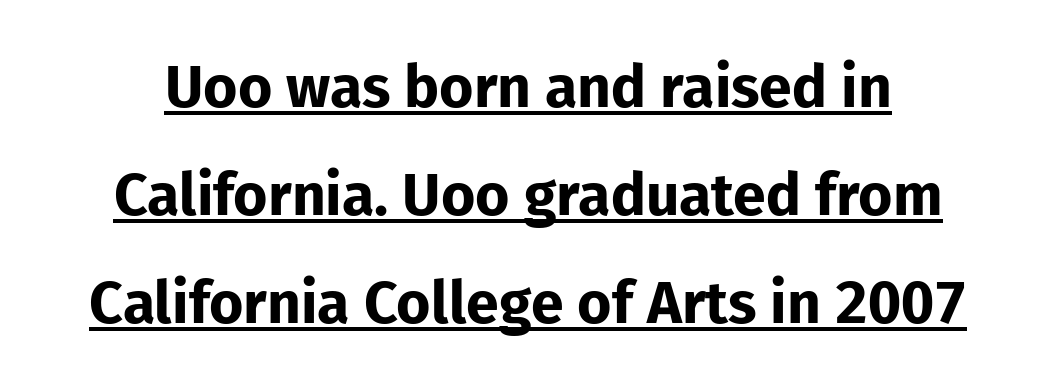
The image shows 59 px bold sans-serif type, upright; set line spacing 1.83x, normal letter spacing, underlined; low stroke contrast and a medium x-height.
